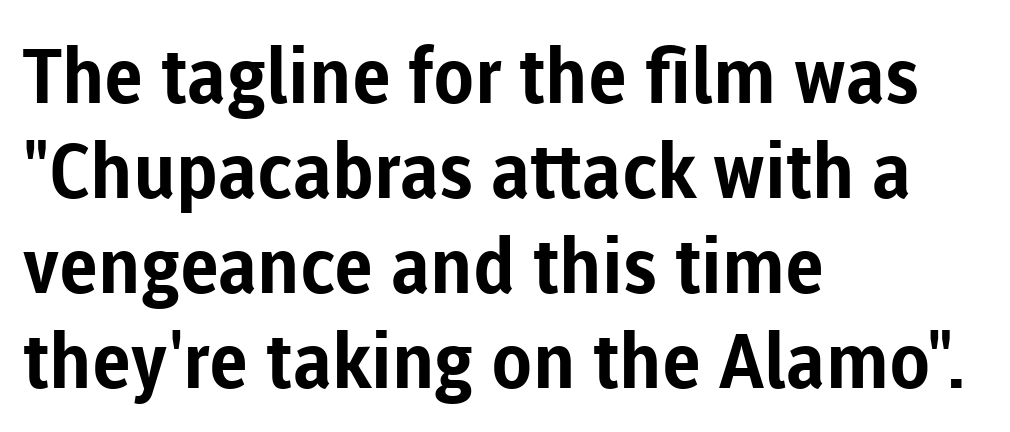
Q: Is the text bold? A: Yes.
Q: Is the text italic (slanted)? A: No, it is upright.
Q: Is the typeface a serif or a sans-serif typeface? A: Sans-serif.
Q: Is the text underlined? A: No.
Q: How is the paragraph aligned? A: Left-aligned.
Q: Is the spacing between letters normal or unusually wide? A: Normal.
Q: Is the spacing between lines tight, normal or loose? A: Normal.
Q: Width (condensed, normal, or wide)? A: Normal.
Q: Stroke contrast? A: Low.
Q: x-height? A: Medium.
Q: Monospaced? A: No.
